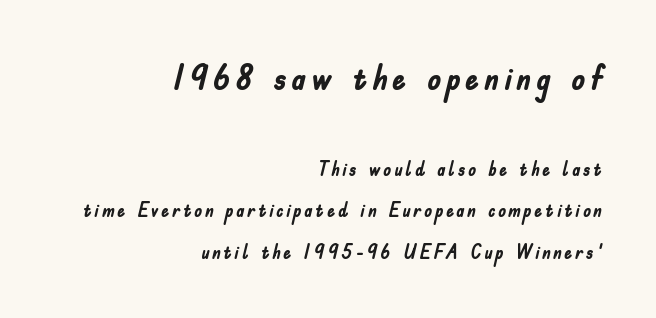
Q: Is the text bold? A: Yes.
Q: Is the text italic (slanted)? A: Yes.
Q: Is the typeface a serif or a sans-serif typeface? A: Sans-serif.
Q: Is the text underlined? A: No.
Q: How is the paragraph aligned? A: Right-aligned.
Q: Is the spacing between lines tight, normal or loose? A: Loose.
Q: Which block of text is set in a larger size, the first (top) or the second (bottom)? A: The first (top) one.
Q: Width (condensed, normal, or wide)? A: Condensed.
Q: Stroke contrast? A: Low.
Q: x-height? A: Small.
Q: Monospaced? A: No.
